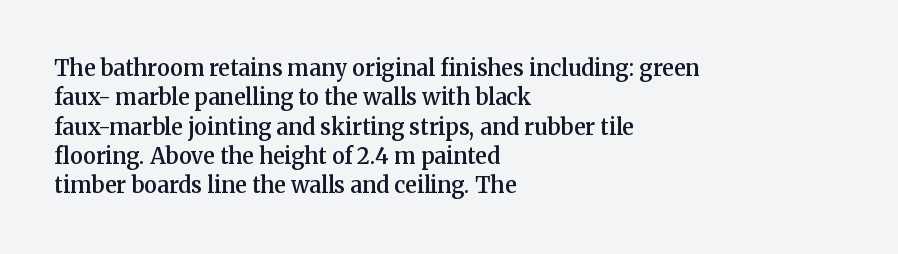
Q: Is the text bold? A: Semi-bold.
Q: Is the text italic (slanted)? A: No, it is upright.
Q: Is the text underlined? A: No.
Q: How is the paragraph aligned? A: Left-aligned.
Q: Is the spacing between letters normal or unusually wide? A: Normal.
Q: Is the spacing between lines tight, normal or loose? A: Normal.
